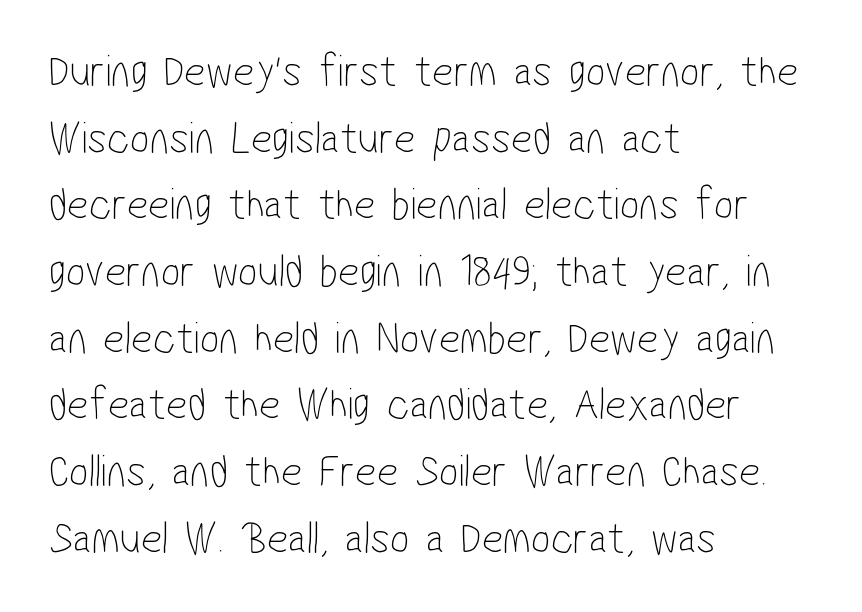
{"serif": "no", "bold": "no", "weight": "thin", "width": "condensed", "stroke_contrast": "low", "x_height": "medium", "monospaced": "no", "underline": "no", "align": "left", "line_spacing": "normal", "line_spacing_ratio": 1.45, "letter_spacing": "normal", "letter_spacing_em": 0.0, "glyph_px": 46}
